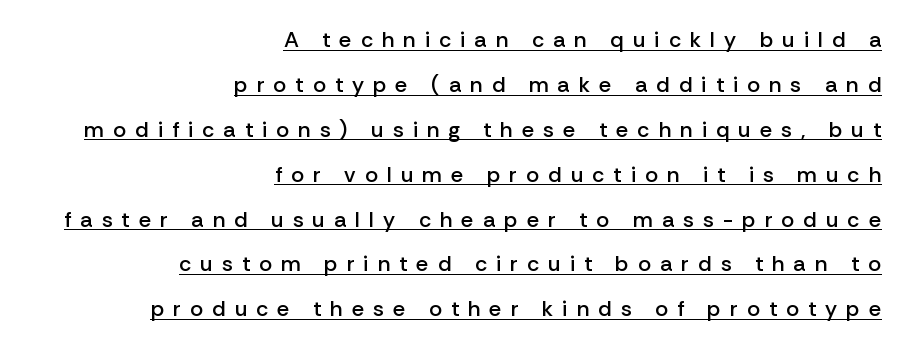
The image shows 22 px text type, upright; set right-aligned, loose line spacing (2.04x), unusually wide letter spacing (+0.41 em), underlined.
